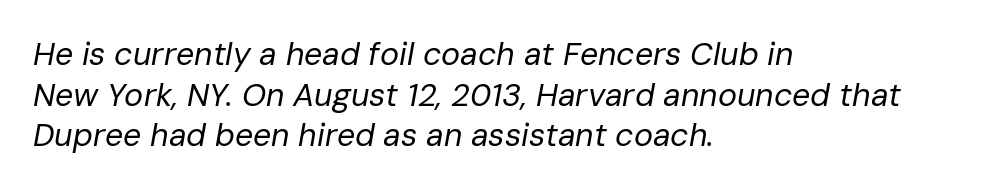
The image shows 32 px regular-weight type, italic (leaning right); set left-aligned, normal line spacing (1.27x), normal letter spacing, not underlined; low stroke contrast and a medium x-height.
